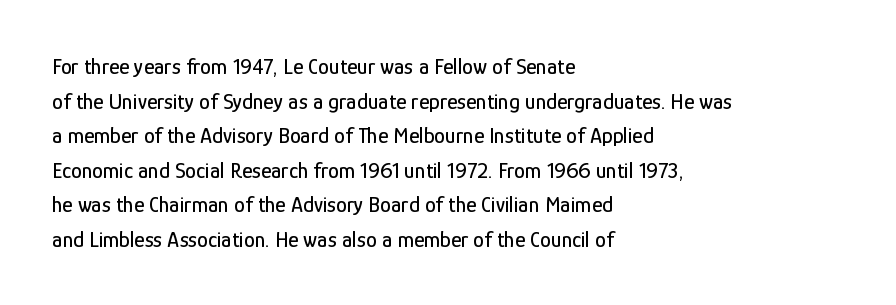
Q: Is the text italic (slanted)? A: No, it is upright.
Q: Is the text underlined? A: No.
Q: How is the paragraph aligned? A: Left-aligned.
Q: Is the spacing between letters normal or unusually wide? A: Normal.
Q: Is the spacing between lines tight, normal or loose? A: Normal.
